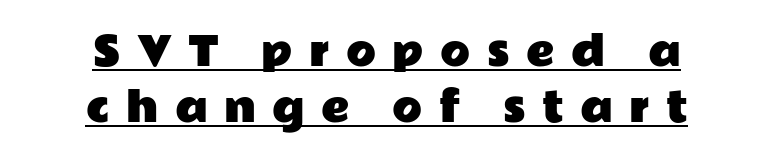
Q: Is the text italic (slanted)? A: No, it is upright.
Q: Is the typeface a serif or a sans-serif typeface? A: Sans-serif.
Q: Is the text underlined? A: Yes.
Q: How is the paragraph aligned? A: Centered.
Q: Is the spacing between letters normal or unusually wide? A: Unusually wide.
Q: Is the spacing between lines tight, normal or loose? A: Normal.
Q: Width (condensed, normal, or wide)? A: Wide.
Q: Stroke contrast? A: Low.
Q: x-height? A: Medium.
Q: Monospaced? A: No.
